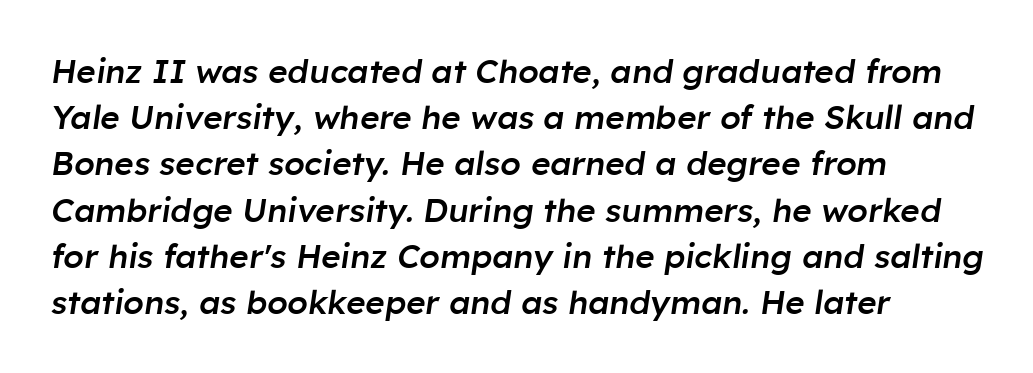
Q: Is the text bold? A: Semi-bold.
Q: Is the text italic (slanted)? A: Yes, it leans right by about 8 degrees.
Q: Is the text underlined? A: No.
Q: How is the paragraph aligned? A: Left-aligned.
Q: Is the spacing between letters normal or unusually wide? A: Normal.
Q: Is the spacing between lines tight, normal or loose? A: Normal.
Q: Width (condensed, normal, or wide)? A: Normal.
Q: Stroke contrast? A: Low.
Q: x-height? A: Medium.
Q: Monospaced? A: No.
